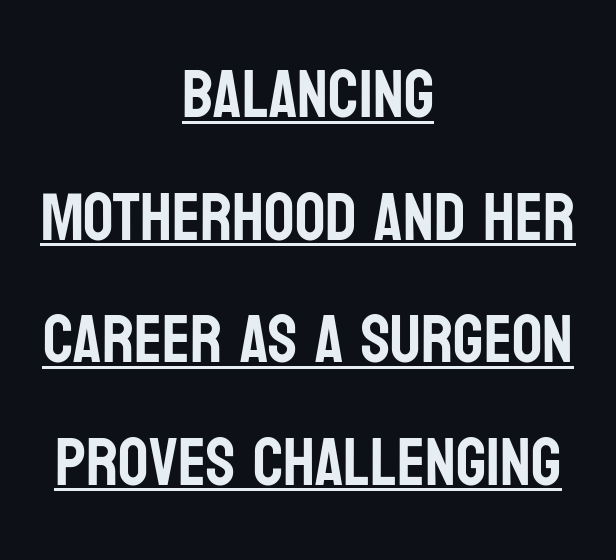
The image shows 67 px condensed sans-serif type, upright; set centered, line spacing 1.83x, normal letter spacing, underlined; low stroke contrast and a large x-height.
